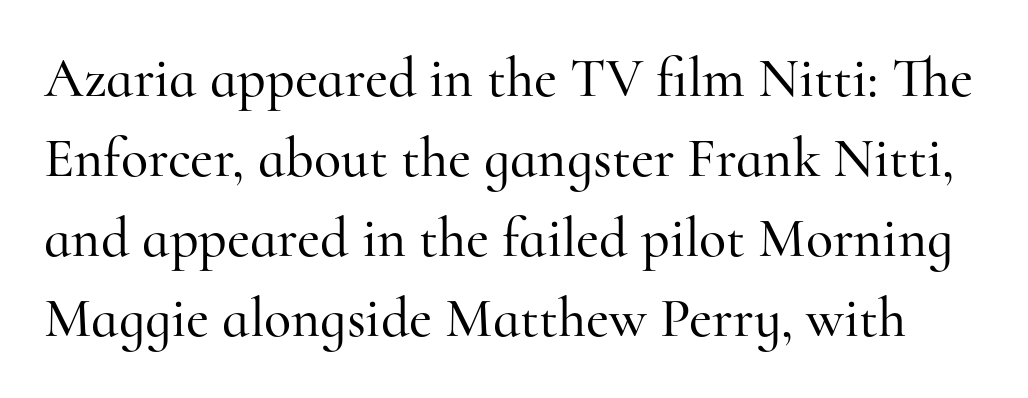
The letterforms sit shoulder to shoulder at normal distance. Each row of text sits above clean, open space. What kind of face is this? One with serifs. Upright lettering throughout. Regular leading. The face used here is proportionally spaced, like ordinary book or web type.
